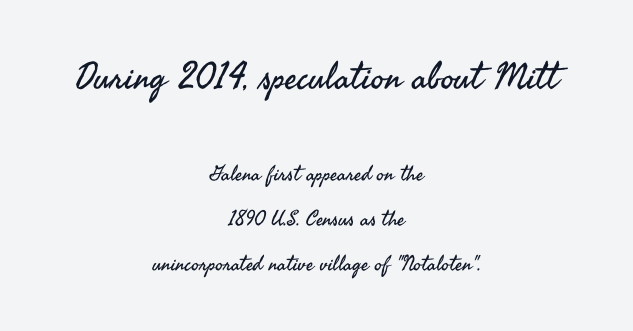
Q: Is the text bold? A: No.
Q: Is the text italic (slanted)? A: Yes.
Q: Is the typeface a serif or a sans-serif typeface? A: Sans-serif.
Q: Is the text underlined? A: No.
Q: How is the paragraph aligned? A: Centered.
Q: Is the spacing between letters normal or unusually wide? A: Normal.
Q: Is the spacing between lines tight, normal or loose? A: Loose.
Q: Which block of text is set in a larger size, the first (top) or the second (bottom)? A: The first (top) one.
Q: Width (condensed, normal, or wide)? A: Normal.
Q: Stroke contrast? A: Medium.
Q: x-height? A: Small.
Q: Monospaced? A: No.
